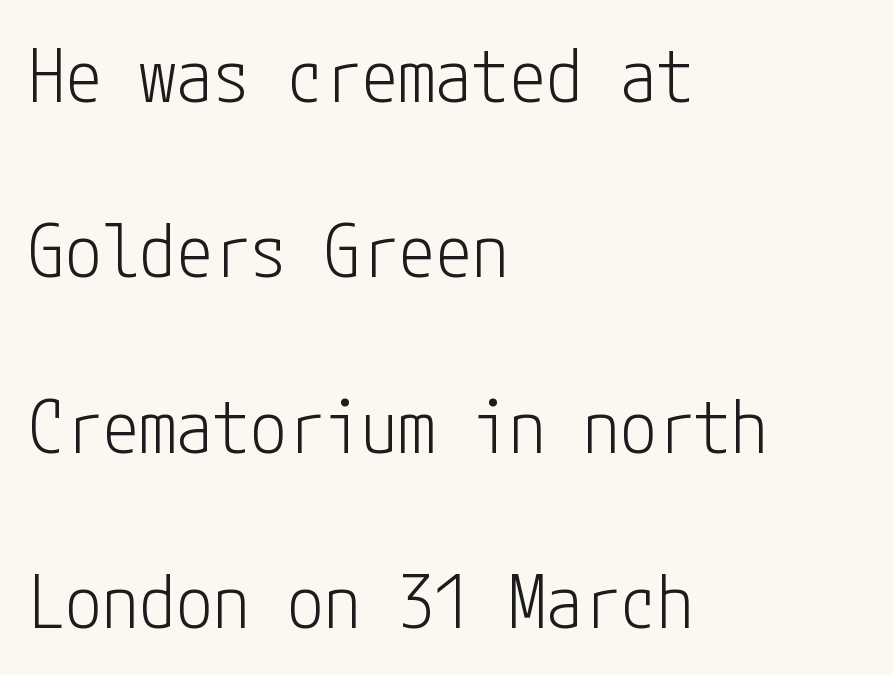
Q: Is the text bold? A: No.
Q: Is the text italic (slanted)? A: No, it is upright.
Q: Is the typeface a serif or a sans-serif typeface? A: Sans-serif.
Q: Is the text underlined? A: No.
Q: How is the paragraph aligned? A: Left-aligned.
Q: Is the spacing between letters normal or unusually wide? A: Normal.
Q: Is the spacing between lines tight, normal or loose? A: Loose.
Q: Width (condensed, normal, or wide)? A: Condensed.
Q: Stroke contrast? A: Low.
Q: x-height? A: Medium.
